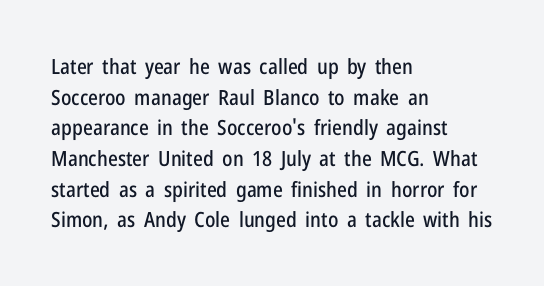
Style check: upright. Quick note: interline space is typical. This sample uses plain, unmodified letter spacing. In CSS terms this would be text-align: left.
